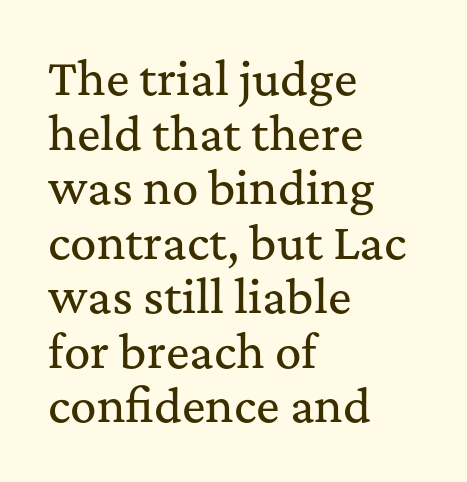
Q: Is the text italic (slanted)? A: No, it is upright.
Q: Is the typeface a serif or a sans-serif typeface? A: Serif.
Q: Is the text underlined? A: No.
Q: How is the paragraph aligned? A: Left-aligned.
Q: Is the spacing between letters normal or unusually wide? A: Normal.
Q: Width (condensed, normal, or wide)? A: Normal.
Q: Stroke contrast? A: Medium.
Q: x-height? A: Medium.
Q: Monospaced? A: No.
